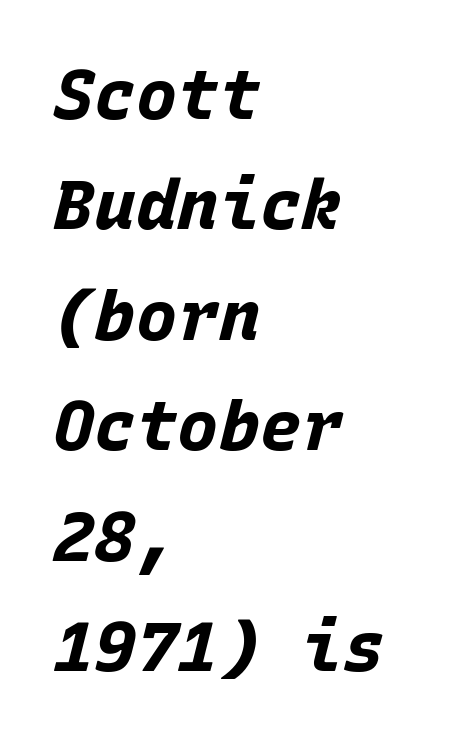
Q: Is the text bold? A: Yes.
Q: Is the text italic (slanted)? A: Yes, it leans right by about 15 degrees.
Q: Is the text underlined? A: No.
Q: How is the paragraph aligned? A: Left-aligned.
Q: Is the spacing between letters normal or unusually wide? A: Normal.
Q: Is the spacing between lines tight, normal or loose? A: Normal.
Q: Width (condensed, normal, or wide)? A: Normal.
Q: Stroke contrast? A: Low.
Q: x-height? A: Large.
Q: Monospaced? A: Yes.
